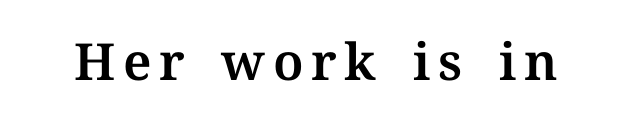
{"italic": "no", "width": "normal", "stroke_contrast": "medium", "x_height": "medium", "monospaced": "no", "underline": "no", "glyph_px": 51}
